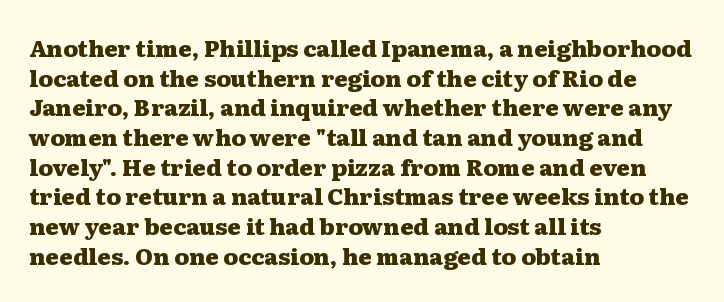
{"italic": "no", "bold": "yes", "underline": "no", "align": "left", "line_spacing": "normal", "line_spacing_ratio": 1.29, "letter_spacing": "normal", "letter_spacing_em": 0.0, "glyph_px": 23}
